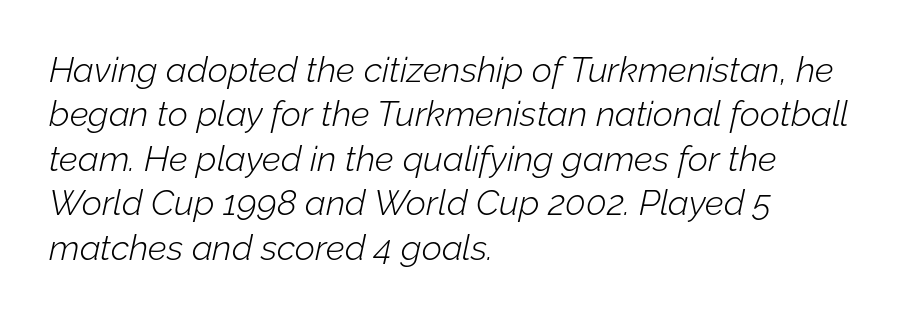
{"italic": "yes", "lean": "right", "slant_degrees": 12, "bold": "no", "weight": "light", "width": "normal", "stroke_contrast": "low", "x_height": "medium", "monospaced": "no", "underline": "no", "align": "left", "line_spacing": "normal", "line_spacing_ratio": 1.27, "letter_spacing": "normal", "letter_spacing_em": 0.0, "glyph_px": 35}
